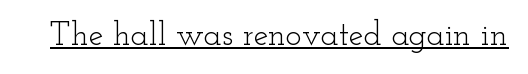
{"serif": "yes", "italic": "no", "bold": "no", "weight": "light", "width": "wide", "stroke_contrast": "low", "x_height": "small", "monospaced": "no", "underline": "yes", "letter_spacing": "normal", "letter_spacing_em": 0.0, "glyph_px": 33}
